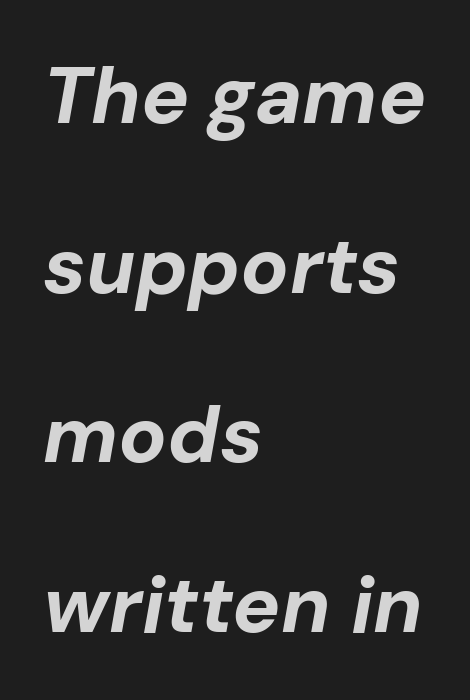
Q: Is the text bold? A: Yes.
Q: Is the text italic (slanted)? A: Yes, it leans right by about 10 degrees.
Q: Is the text underlined? A: No.
Q: How is the paragraph aligned? A: Left-aligned.
Q: Is the spacing between letters normal or unusually wide? A: Normal.
Q: Is the spacing between lines tight, normal or loose? A: Loose.
Q: Width (condensed, normal, or wide)? A: Normal.
Q: Stroke contrast? A: Low.
Q: x-height? A: Medium.
Q: Monospaced? A: No.
